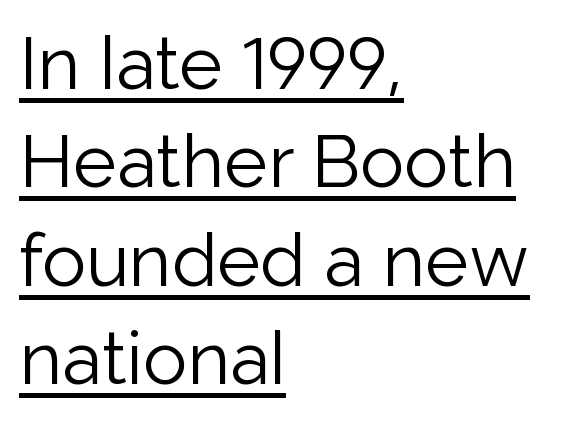
The image shows 74 px light sans-serif type, upright; set left-aligned, normal line spacing (1.33x), normal letter spacing, underlined; low stroke contrast and a medium x-height.
